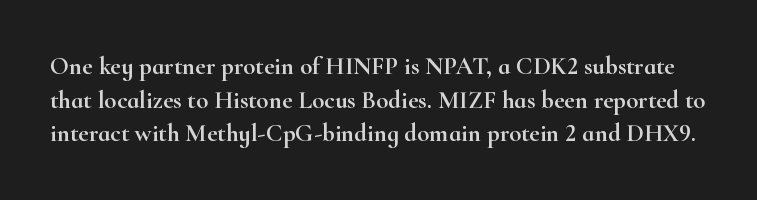
{"italic": "no", "underline": "no", "line_spacing": "normal", "line_spacing_ratio": 1.35, "letter_spacing": "normal", "letter_spacing_em": 0.0, "glyph_px": 25}
